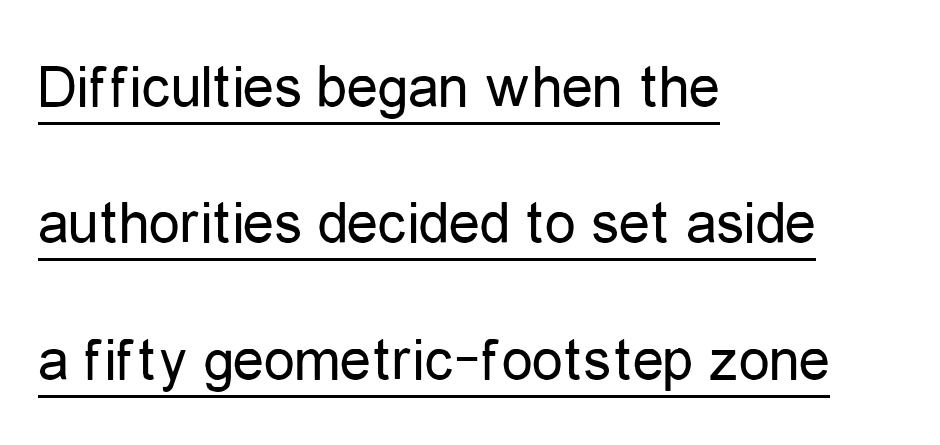
Posture: vertical. The font is comparable to plain body text, perhaps lighter. Reading down the block, your eye returns to a fixed left position each line. Line spacing here is loose. Looks like regular typesetting: each glyph gets only the width it needs. Looks like someone drew a line under every word here.
